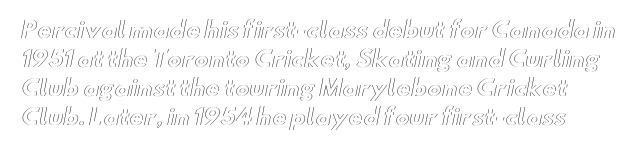
Q: Is the text italic (slanted)? A: Yes.
Q: Is the text underlined? A: No.
Q: Is the spacing between letters normal or unusually wide? A: Normal.
Q: Is the spacing between lines tight, normal or loose? A: Normal.
